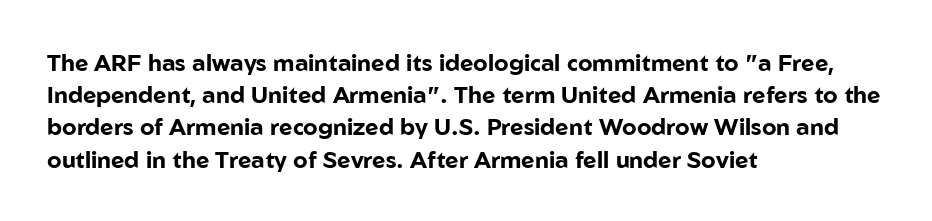
Q: Is the text bold? A: Yes.
Q: Is the text italic (slanted)? A: No, it is upright.
Q: Is the text underlined? A: No.
Q: How is the paragraph aligned? A: Left-aligned.
Q: Is the spacing between letters normal or unusually wide? A: Normal.
Q: Is the spacing between lines tight, normal or loose? A: Normal.
